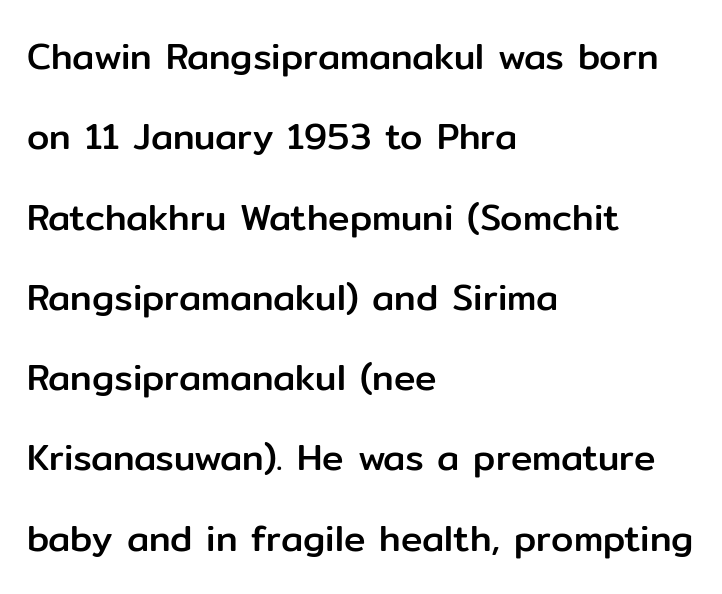
The image shows 36 px sans-serif type, upright; set left-aligned, loose line spacing (2.23x), normal letter spacing, not underlined; low stroke contrast and a medium x-height.
